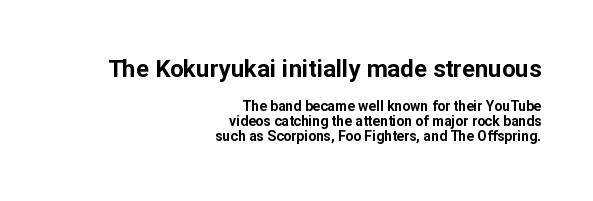
Q: Is the text bold? A: Yes.
Q: Is the text italic (slanted)? A: No, it is upright.
Q: Is the text underlined? A: No.
Q: How is the paragraph aligned? A: Right-aligned.
Q: Is the spacing between letters normal or unusually wide? A: Normal.
Q: Is the spacing between lines tight, normal or loose? A: Tight.
Q: Which block of text is set in a larger size, the first (top) or the second (bottom)? A: The first (top) one.
